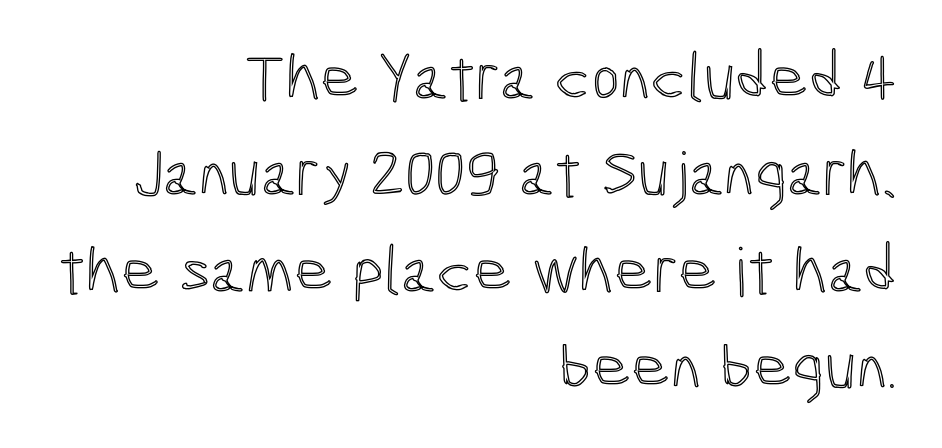
Q: Is the text italic (slanted)? A: No, it is upright.
Q: Is the text underlined? A: No.
Q: How is the paragraph aligned? A: Right-aligned.
Q: Is the spacing between letters normal or unusually wide? A: Normal.
Q: Is the spacing between lines tight, normal or loose? A: Normal.
Q: Width (condensed, normal, or wide)? A: Condensed.
Q: x-height? A: Medium.
Q: Monospaced? A: No.
